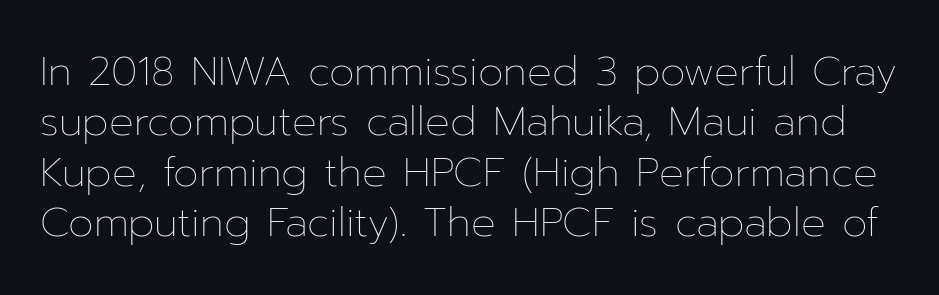
Italic: no, the glyphs are upright roman. This sample has the flowing, uneven cadence of proportional lettering. Decoration check: the copy has no underline. Characters follow at the spacing the type designer built in. Ink coverage per letter is moderate at most.
